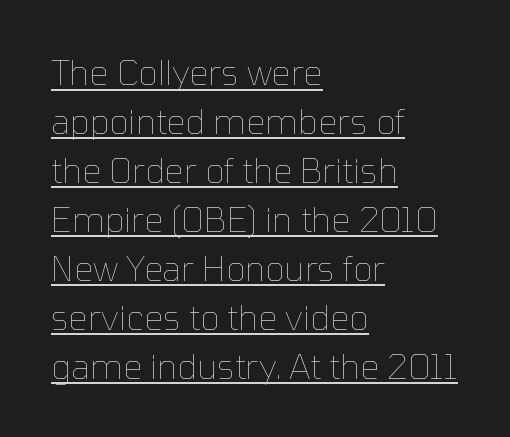
Counters stay open thanks to moderate or lighter strokes. In CSS terms this would be text-align: left. Each line of the rendering has a horizontal stroke beneath the glyphs. The letters advance in unequal steps, a hallmark of proportional type.
